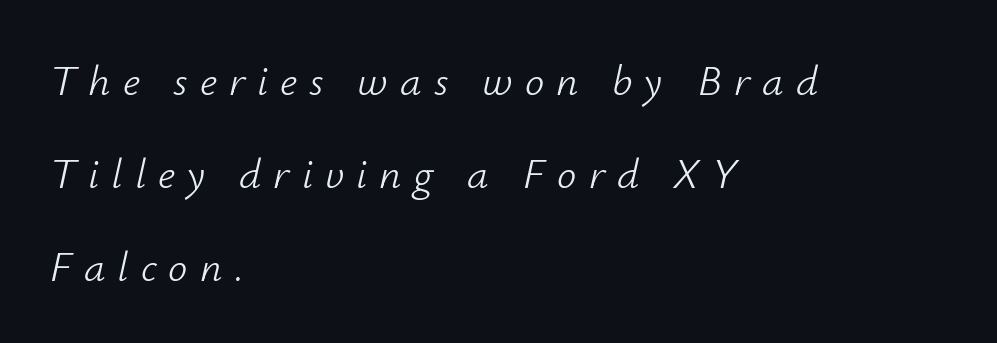
Q: Is the text bold? A: No.
Q: Is the text italic (slanted)? A: Yes, it leans right by about 12 degrees.
Q: Is the text underlined? A: No.
Q: How is the paragraph aligned? A: Left-aligned.
Q: Is the spacing between letters normal or unusually wide? A: Unusually wide.
Q: Is the spacing between lines tight, normal or loose? A: Loose.
Q: Width (condensed, normal, or wide)? A: Normal.
Q: Stroke contrast? A: Low.
Q: x-height? A: Small.
Q: Monospaced? A: No.
